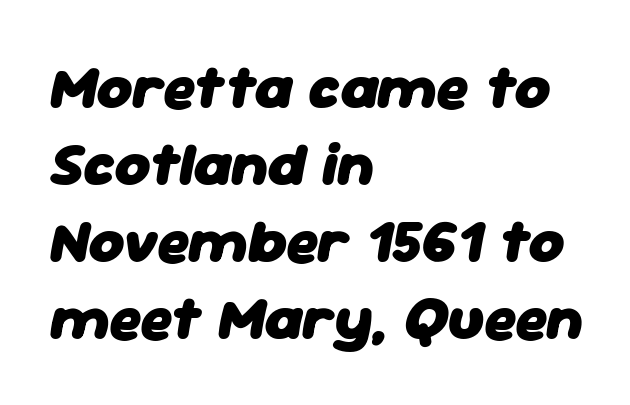
Q: Is the text bold? A: Yes.
Q: Is the text italic (slanted)? A: Yes, it leans right by about 11 degrees.
Q: Is the text underlined? A: No.
Q: How is the paragraph aligned? A: Left-aligned.
Q: Is the spacing between letters normal or unusually wide? A: Normal.
Q: Is the spacing between lines tight, normal or loose? A: Normal.
Q: Width (condensed, normal, or wide)? A: Normal.
Q: Stroke contrast? A: Low.
Q: x-height? A: Medium.
Q: Monospaced? A: No.
